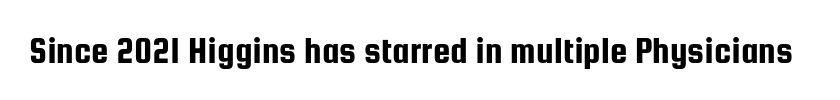
{"serif": "no", "italic": "no", "width": "condensed", "stroke_contrast": "low", "x_height": "medium", "monospaced": "no", "underline": "no", "letter_spacing": "normal", "letter_spacing_em": 0.0, "glyph_px": 39}
